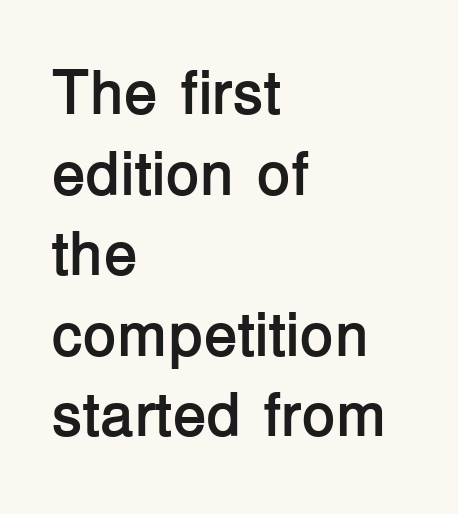
A typesetter would call this zero additional tracking. Honestly, there is no underline to notice here at all. Which margin do the lines hug? The left one — the right edge is uneven. Compared with an ordinary text face, these strokes are far heavier — a full bold.
